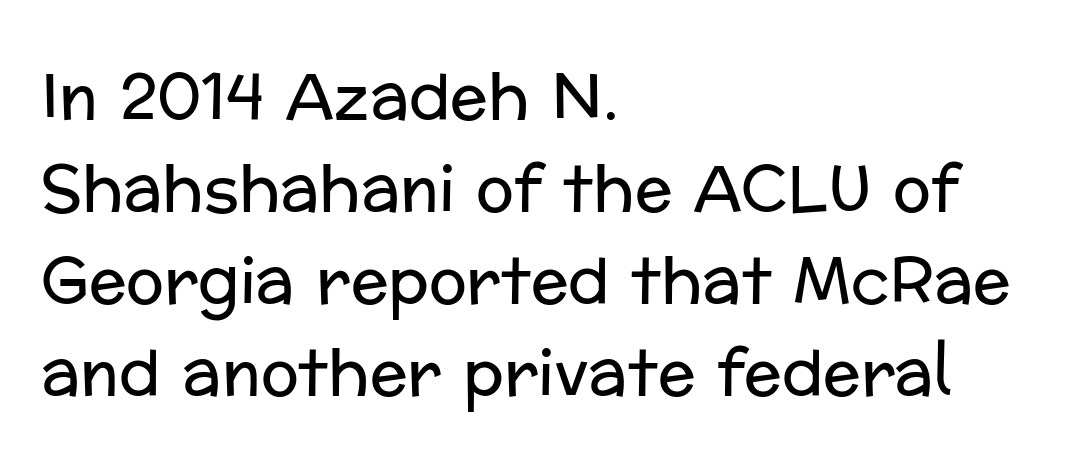
{"serif": "no", "italic": "no", "bold": "no", "weight": "regular", "width": "normal", "stroke_contrast": "low", "x_height": "medium", "monospaced": "no", "underline": "no", "align": "left", "line_spacing": "normal", "line_spacing_ratio": 1.46, "letter_spacing": "normal", "letter_spacing_em": 0.0, "glyph_px": 63}
